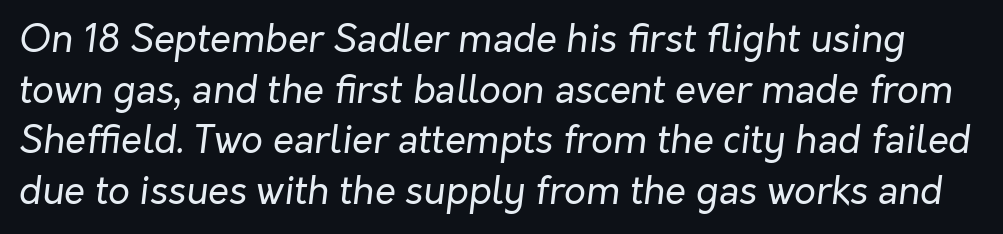
Each row of text sits above clean, open space. Summary of weight: not heavy and not bold. The letters advance in unequal steps, a hallmark of proportional type. The leading is moderate, giving the passage an even texture. Does the lettering tilt? It does — this is italic. Compared with typical body copy, the letter spacing here is the same.
